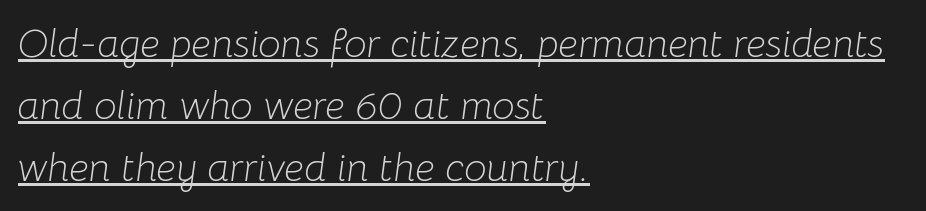
Q: Is the text bold? A: No.
Q: Is the text italic (slanted)? A: Yes, it leans right by about 8 degrees.
Q: Is the text underlined? A: Yes.
Q: How is the paragraph aligned? A: Left-aligned.
Q: Is the spacing between letters normal or unusually wide? A: Normal.
Q: Is the spacing between lines tight, normal or loose? A: Normal.
Q: Width (condensed, normal, or wide)? A: Normal.
Q: Stroke contrast? A: Low.
Q: x-height? A: Medium.
Q: Monospaced? A: No.
